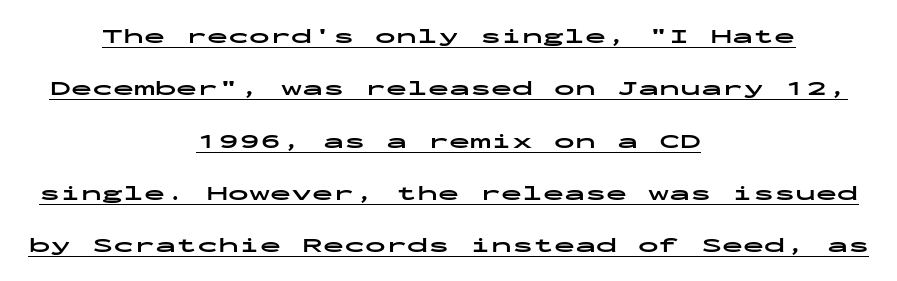
The image shows 21 px bold type, upright; set centered, loose line spacing (2.49x), normal letter spacing, underlined.
